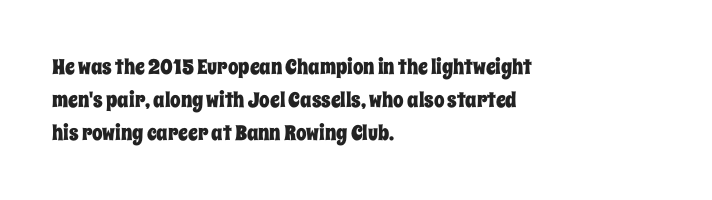
The image shows 21 px text type, upright; set left-aligned, normal line spacing (1.57x), normal letter spacing, not underlined.
